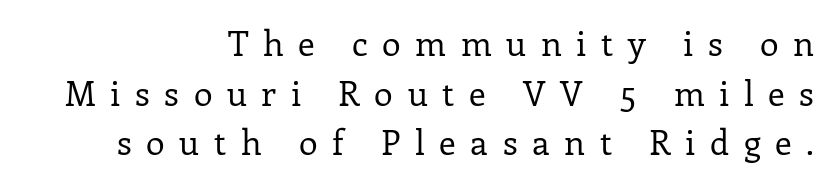
Q: Is the text bold? A: No.
Q: Is the text italic (slanted)? A: No, it is upright.
Q: Is the typeface a serif or a sans-serif typeface? A: Serif.
Q: Is the text underlined? A: No.
Q: How is the paragraph aligned? A: Right-aligned.
Q: Is the spacing between letters normal or unusually wide? A: Unusually wide.
Q: Is the spacing between lines tight, normal or loose? A: Normal.
Q: Width (condensed, normal, or wide)? A: Normal.
Q: Stroke contrast? A: Low.
Q: x-height? A: Medium.
Q: Monospaced? A: No.
